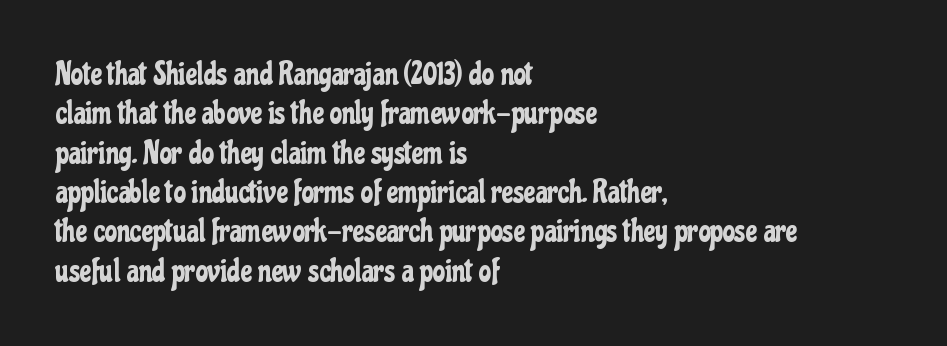
Q: Is the text italic (slanted)? A: No, it is upright.
Q: Is the typeface a serif or a sans-serif typeface? A: Sans-serif.
Q: Is the text underlined? A: No.
Q: How is the paragraph aligned? A: Left-aligned.
Q: Is the spacing between letters normal or unusually wide? A: Normal.
Q: Is the spacing between lines tight, normal or loose? A: Normal.
Q: Width (condensed, normal, or wide)? A: Condensed.
Q: Stroke contrast? A: Low.
Q: x-height? A: Medium.
Q: Monospaced? A: No.
